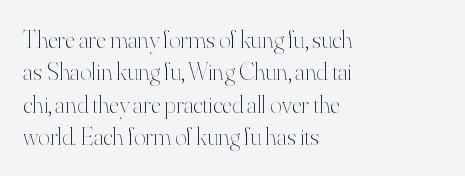
{"italic": "no", "bold": "no", "underline": "no", "align": "left", "line_spacing": "normal", "line_spacing_ratio": 1.3, "letter_spacing": "normal", "letter_spacing_em": 0.0, "glyph_px": 25}
